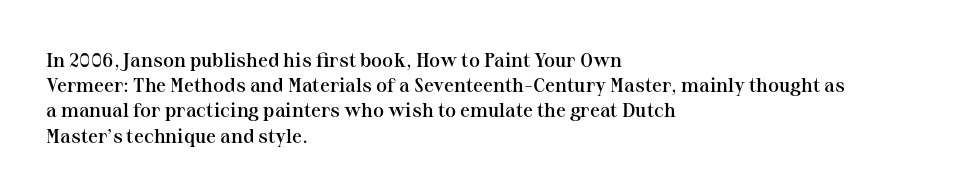
{"italic": "no", "bold": "semi", "underline": "no", "align": "left", "line_spacing": "normal", "line_spacing_ratio": 1.26, "letter_spacing": "normal", "letter_spacing_em": 0.0, "glyph_px": 20}
